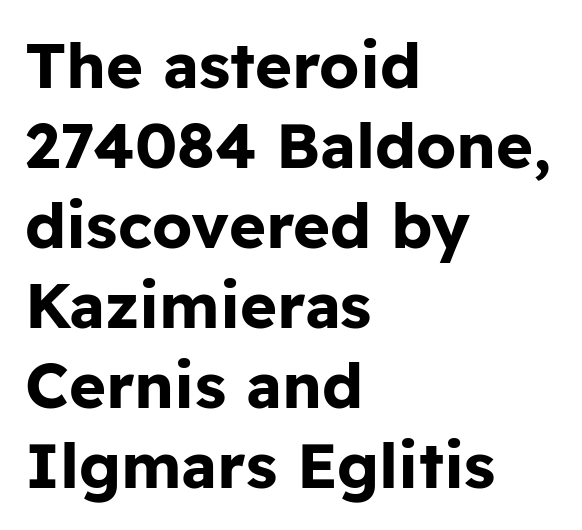
Character widths vary here, with narrow letters taking less room than wide ones. The area under the type is left untouched. Check where the strokes stop: nothing finishes them off — pure sans. Ordinary non-slanted type is in use.
